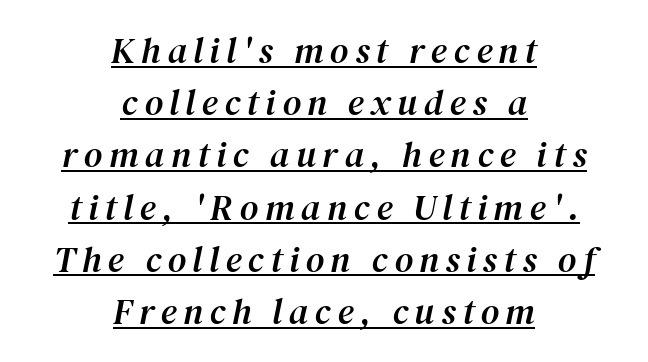
The image shows 36 px serif type, italic (leaning right); set centered, normal line spacing (1.45x), underlined; medium stroke contrast and a medium x-height.
